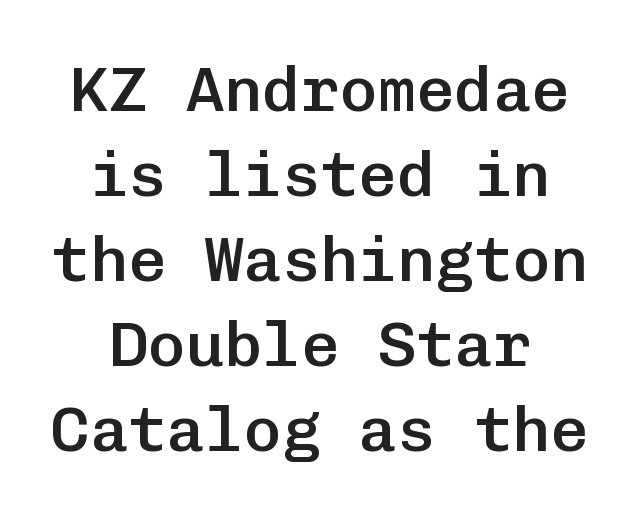
Look at the bottom of the vertical strokes: they stop flat, with no serifs. Compared with typical paragraphs, the rows here are spaced about the same. Does the weight exceed regular? Yes, but only to semibold. The line texture is even and compact thanks to regular tracking.
